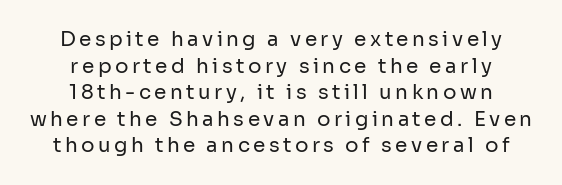
{"italic": "no", "bold": "no", "underline": "no", "align": "center", "line_spacing": "normal", "line_spacing_ratio": 1.33, "glyph_px": 20}
